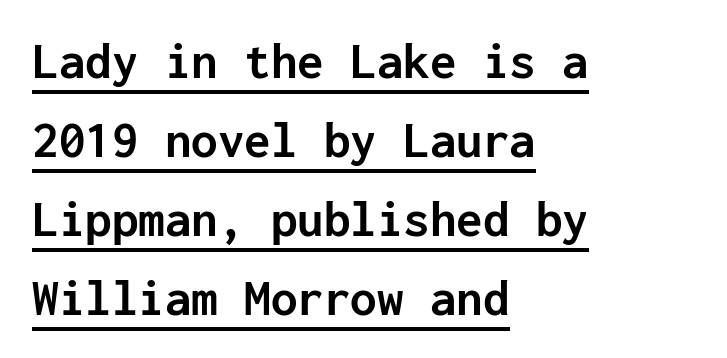
The image shows 53 px semibold sans-serif type, upright, monospaced; set left-aligned, normal line spacing (1.49x), normal letter spacing, underlined; low stroke contrast and a medium x-height.
